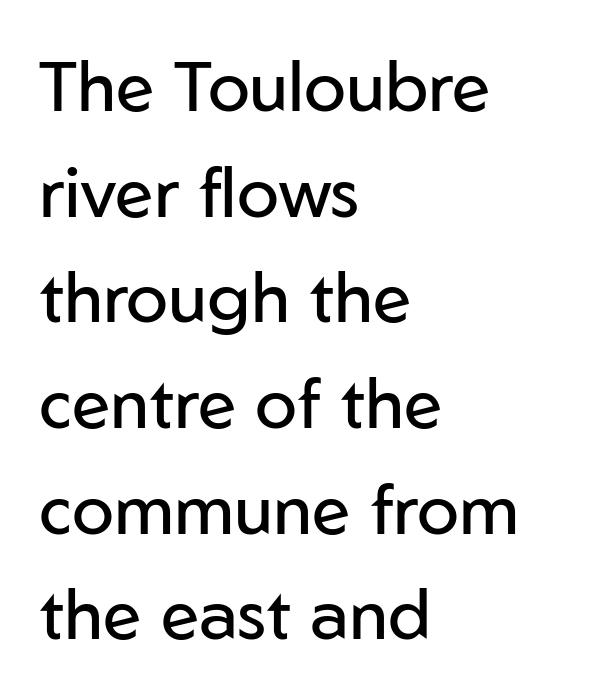
Q: Is the text bold? A: No.
Q: Is the text italic (slanted)? A: No, it is upright.
Q: Is the typeface a serif or a sans-serif typeface? A: Sans-serif.
Q: Is the text underlined? A: No.
Q: How is the paragraph aligned? A: Left-aligned.
Q: Is the spacing between letters normal or unusually wide? A: Normal.
Q: Is the spacing between lines tight, normal or loose? A: Normal.
Q: Width (condensed, normal, or wide)? A: Normal.
Q: Stroke contrast? A: Low.
Q: x-height? A: Medium.
Q: Monospaced? A: No.
